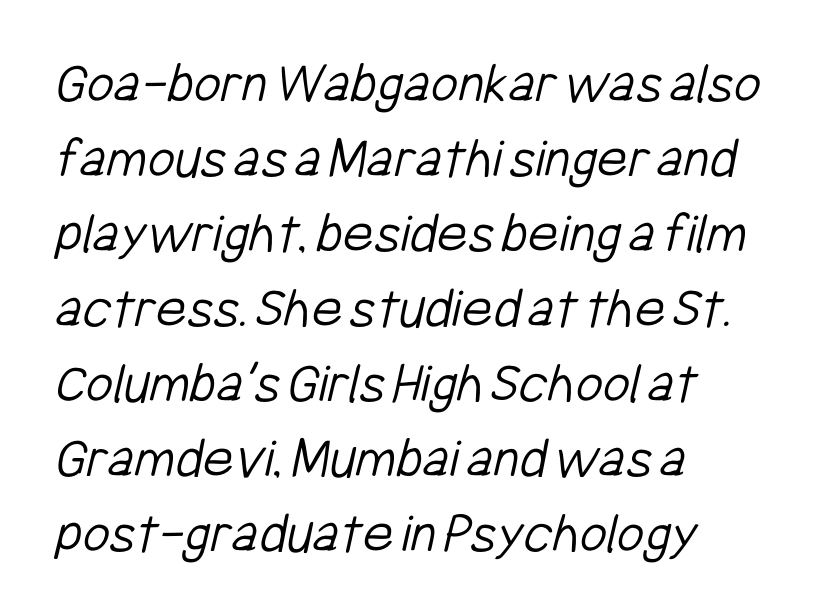
Q: Is the text bold? A: No.
Q: Is the typeface a serif or a sans-serif typeface? A: Sans-serif.
Q: Is the text underlined? A: No.
Q: How is the paragraph aligned? A: Left-aligned.
Q: Is the spacing between letters normal or unusually wide? A: Normal.
Q: Is the spacing between lines tight, normal or loose? A: Normal.
Q: Width (condensed, normal, or wide)? A: Condensed.
Q: Stroke contrast? A: Low.
Q: x-height? A: Medium.
Q: Monospaced? A: No.
